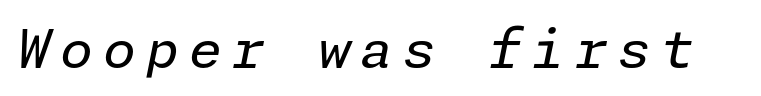
Q: Is the text bold? A: No.
Q: Is the text italic (slanted)? A: Yes, it leans right by about 11 degrees.
Q: Is the text underlined? A: No.
Q: Width (condensed, normal, or wide)? A: Normal.
Q: Stroke contrast? A: Low.
Q: x-height? A: Medium.
